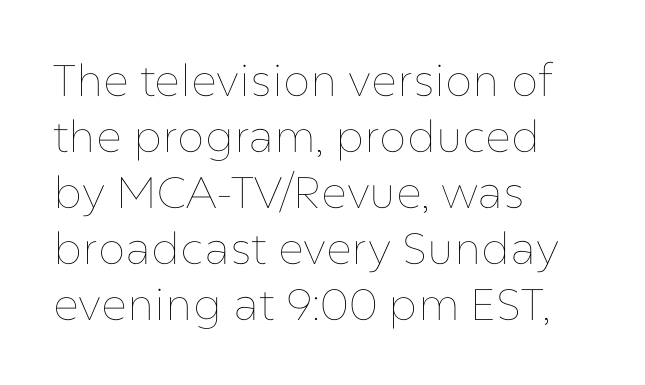
{"italic": "no", "bold": "no", "weight": "thin", "width": "normal", "stroke_contrast": "low", "x_height": "medium", "monospaced": "no", "underline": "no", "align": "left", "line_spacing": "normal", "line_spacing_ratio": 1.27, "letter_spacing": "normal", "letter_spacing_em": 0.0, "glyph_px": 44}
